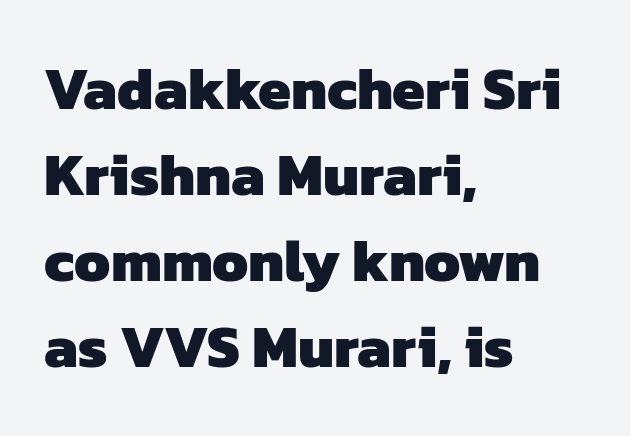
{"serif": "no", "bold": "yes", "weight": "heavy", "width": "normal", "stroke_contrast": "low", "x_height": "medium", "monospaced": "no", "underline": "no", "align": "left", "line_spacing": "normal", "line_spacing_ratio": 1.46, "letter_spacing": "normal", "letter_spacing_em": 0.0, "glyph_px": 59}
